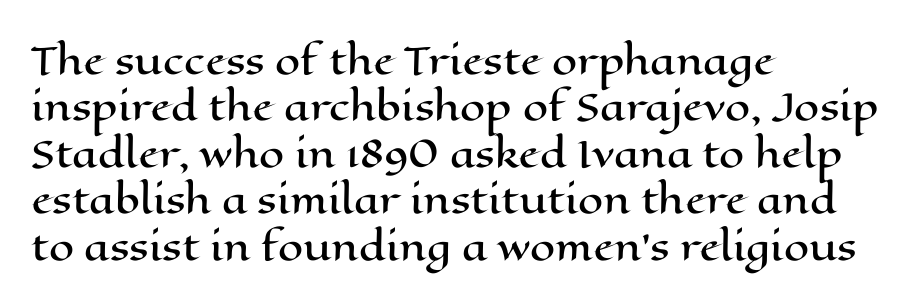
Q: Is the text italic (slanted)? A: No, it is upright.
Q: Is the text underlined? A: No.
Q: How is the paragraph aligned? A: Left-aligned.
Q: Is the spacing between letters normal or unusually wide? A: Normal.
Q: Is the spacing between lines tight, normal or loose? A: Normal.
Q: Width (condensed, normal, or wide)? A: Wide.
Q: Stroke contrast? A: High.
Q: x-height? A: Medium.
Q: Monospaced? A: No.
